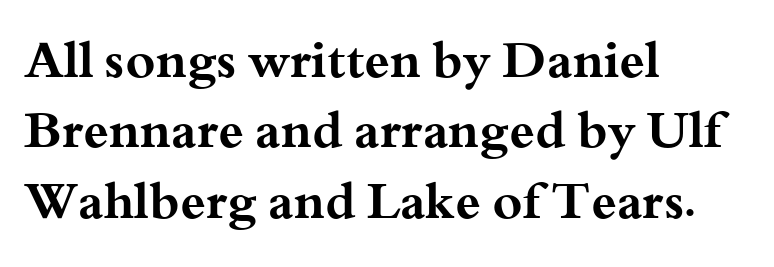
{"serif": "yes", "italic": "no", "bold": "yes", "weight": "bold", "width": "wide", "stroke_contrast": "medium", "x_height": "small", "monospaced": "no", "underline": "no", "align": "left", "line_spacing": "normal", "line_spacing_ratio": 1.38, "letter_spacing": "normal", "letter_spacing_em": 0.0, "glyph_px": 51}
